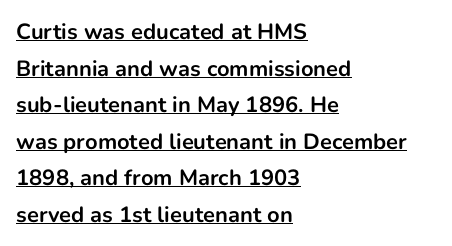
Q: Is the text bold? A: Yes.
Q: Is the text italic (slanted)? A: No, it is upright.
Q: Is the text underlined? A: Yes.
Q: How is the paragraph aligned? A: Left-aligned.
Q: Is the spacing between letters normal or unusually wide? A: Normal.
Q: Is the spacing between lines tight, normal or loose? A: Normal.
